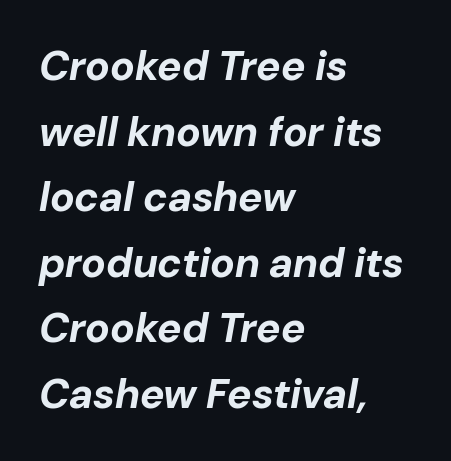
The image shows 41 px bold type, italic (leaning right); set left-aligned, normal line spacing (1.6x), normal letter spacing, not underlined; low stroke contrast and a medium x-height.
